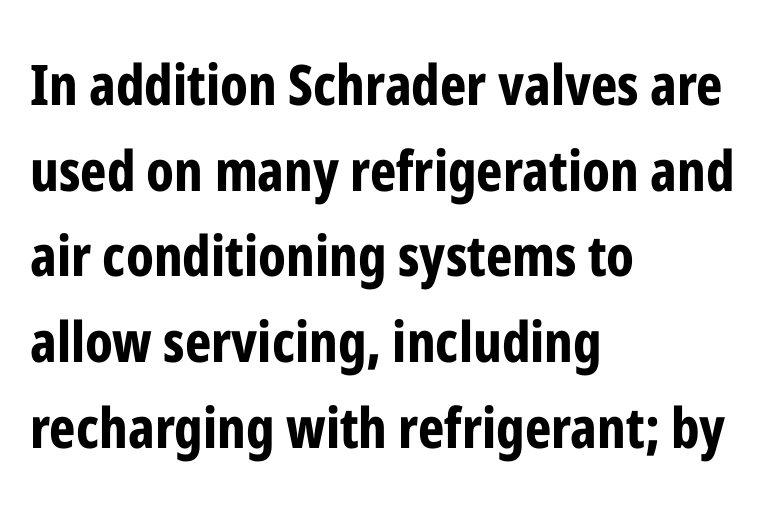
The image shows 56 px bold, condensed sans-serif type, upright; set left-aligned, normal line spacing (1.53x), normal letter spacing, not underlined; low stroke contrast and a medium x-height.
